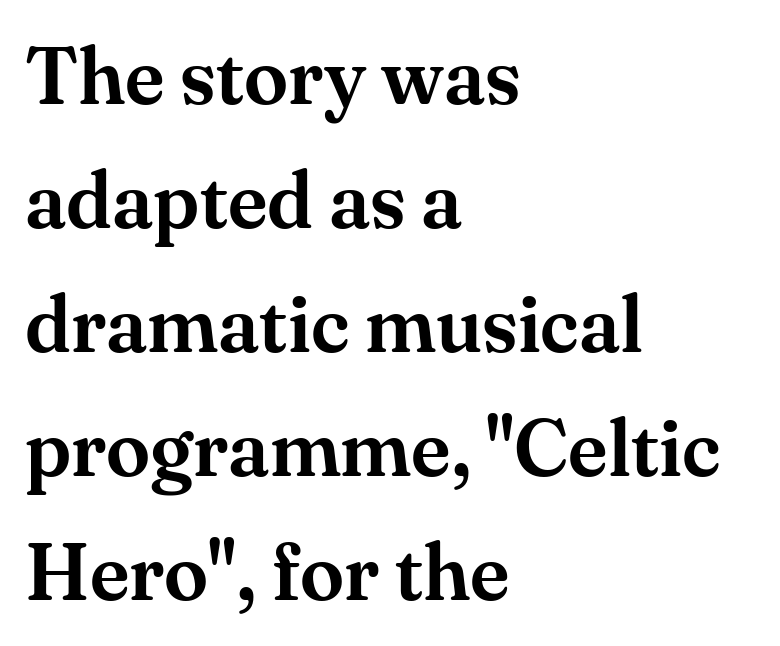
Observe the serifs anchoring each vertical stroke in this sample. Each line starts at the same left margin while the right side varies. Is this a fixed-width face? No — the glyphs have proportional, varying widths. The space beneath each line is pristine and unruled. The block of text has a typical density, with ordinary space between rows. There is no visible air inserted between adjacent glyphs.
